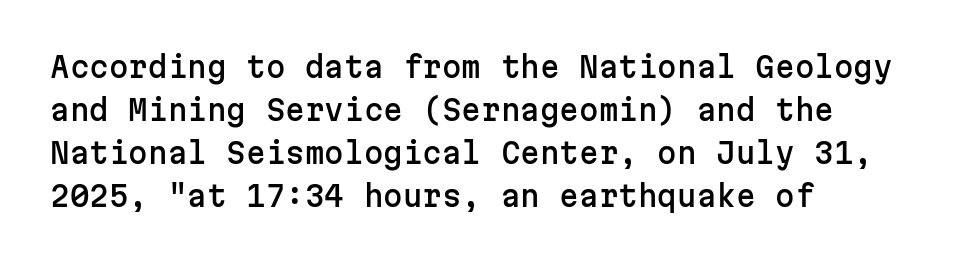
The designer went with a sans here, leaving each stem footless. The rendering uses typewriter-style spacing with identical character cells. Baseline-to-baseline distance is the conventional proportion of letter height. This rendering uses left alignment, leaving the right contour irregular.
